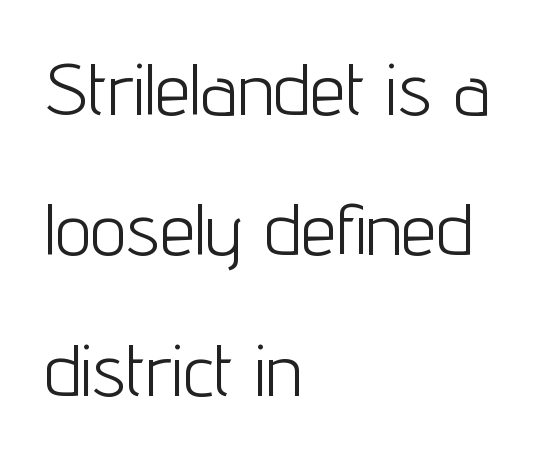
The image shows 72 px light, condensed sans-serif type, upright; set left-aligned, loose line spacing (1.95x), normal letter spacing, not underlined; low stroke contrast and a medium x-height.
